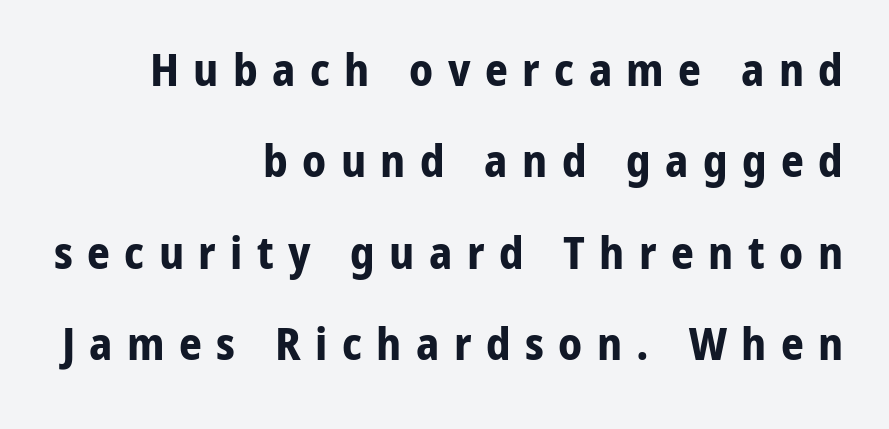
The image shows 45 px bold sans-serif type, upright; set right-aligned, loose line spacing (2.03x), unusually wide letter spacing (+0.32 em), not underlined; low stroke contrast and a medium x-height.
